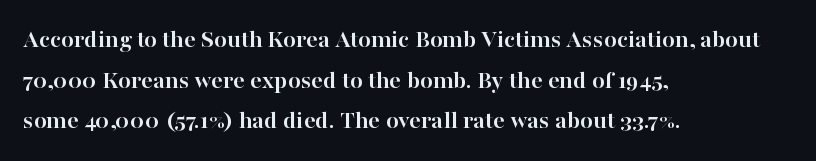
Students, note that the glyphs here touch the page at normal intervals. Lines of text with bare space underneath. Short and long lines alike share a common starting point at left. The font's upright variant was chosen for this text.
